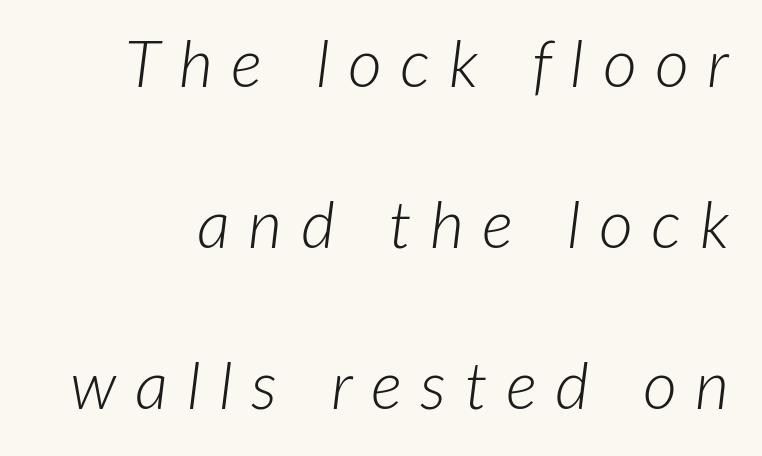
These glyphs show unthickened strokes, regular width or finer. The type is letterspaced generously, with wide tracking. Varying glyph widths throughout — classic text-font behaviour. There's an unmistakable incline to the writing here. The zone under the glyphs is completely vacant. Compared with typical paragraphs, the rows here are farther apart.
